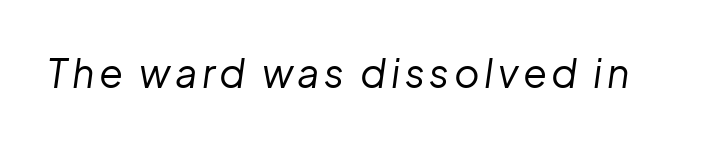
Italic: yes, the glyphs are oblique. This reads as an unemphasized weight, regular at the heaviest. You could not count columns in this text — the font is proportionally spaced. Honestly, there is no underline to notice here at all.
